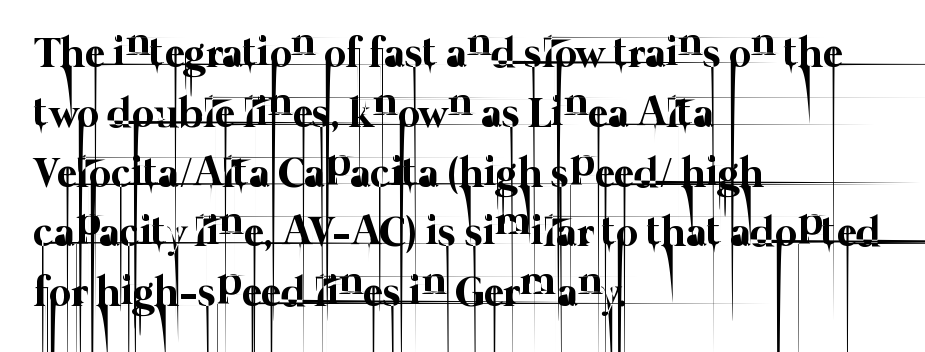
The image shows 43 px thin type; set left-aligned, normal line spacing (1.39x), normal letter spacing, not underlined; low stroke contrast and a medium x-height.
